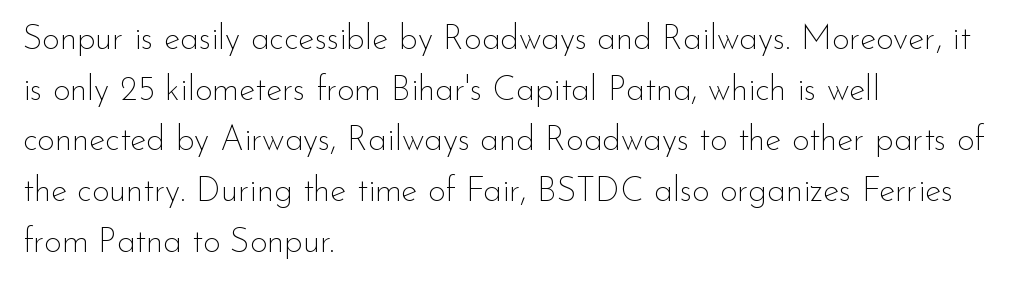
The image shows 34 px thin sans-serif type, upright; set left-aligned, normal line spacing (1.49x), normal letter spacing, not underlined; low stroke contrast and a small x-height.
